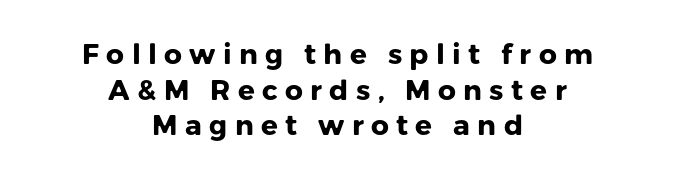
Character widths vary here, with narrow letters taking less room than wide ones. This sample keeps an unexceptional amount of space between lines. Strong, thick strokes mark this as bold type. Each line is balanced around a shared central axis. The passage shown is not underscored anywhere. A sans-serif font was chosen for this passage.
